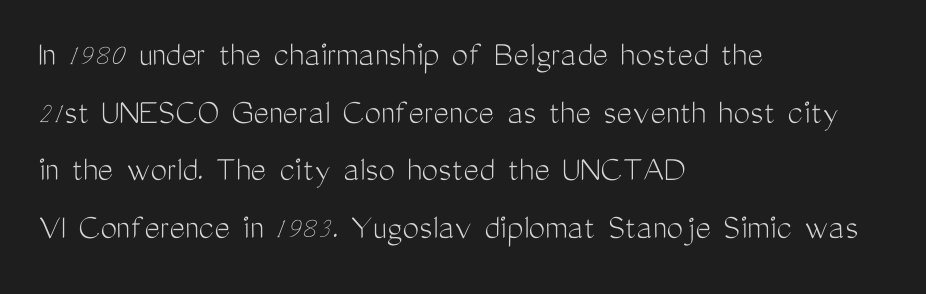
{"serif": "no", "italic": "no", "bold": "no", "weight": "light", "width": "condensed", "stroke_contrast": "medium", "x_height": "medium", "monospaced": "no", "underline": "no", "align": "left", "line_spacing": "normal", "line_spacing_ratio": 1.56, "letter_spacing": "normal", "letter_spacing_em": 0.0, "glyph_px": 37}
